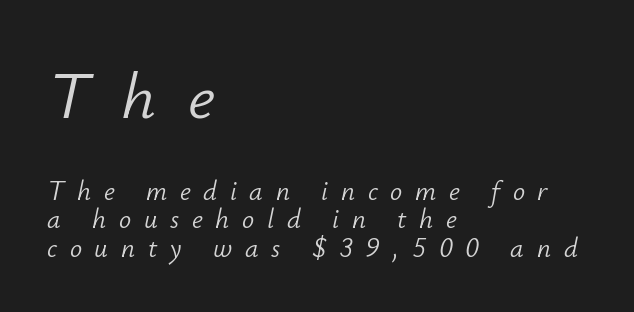
Q: Is the text bold? A: No.
Q: Is the text italic (slanted)? A: Yes, it leans right by about 12 degrees.
Q: Is the text underlined? A: No.
Q: How is the paragraph aligned? A: Left-aligned.
Q: Is the spacing between letters normal or unusually wide? A: Unusually wide.
Q: Is the spacing between lines tight, normal or loose? A: Tight.
Q: Which block of text is set in a larger size, the first (top) or the second (bottom)? A: The first (top) one.
Q: Width (condensed, normal, or wide)? A: Normal.
Q: Stroke contrast? A: Low.
Q: x-height? A: Small.
Q: Monospaced? A: No.
